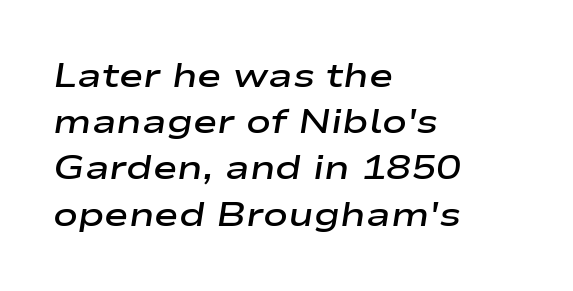
Spacing verdict: proportional, widths tailored to each character. Designer's note — italics engaged. Only glyphs here, with clear space below each row. What stands out about the letter spacing? Nothing — it is the standard amount.
